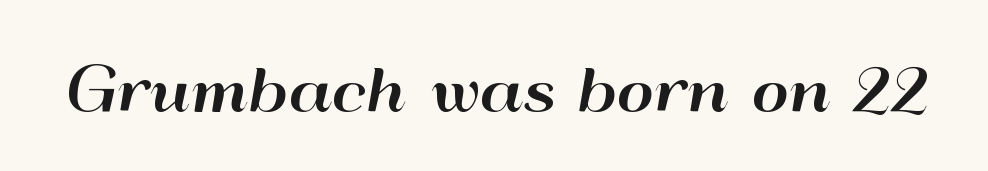
These lines are rendered in a variable-pitch font. Font category for this specimen: sans-serif. Here the glyphs are tracked normally, forming tight word shapes. The zone under the glyphs is completely vacant.
